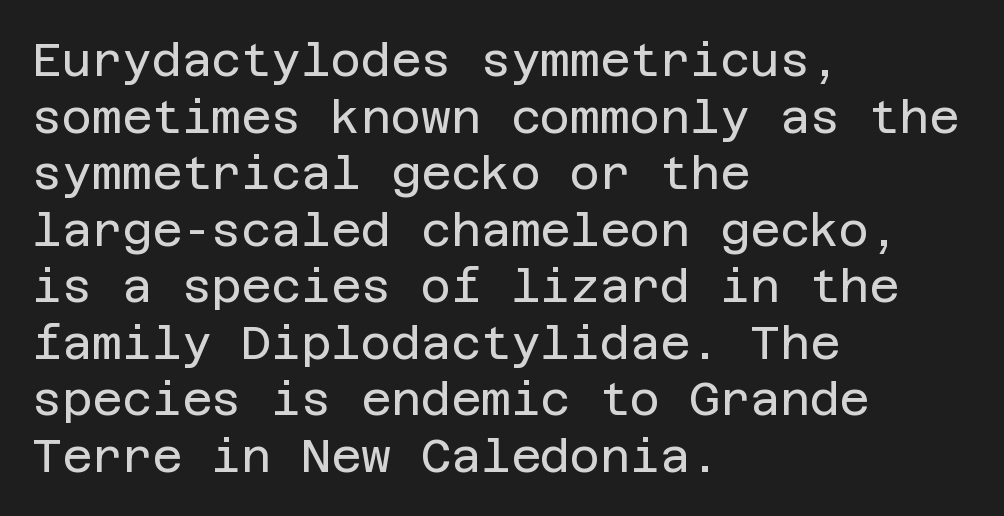
Q: Is the text bold? A: No.
Q: Is the text italic (slanted)? A: No, it is upright.
Q: Is the typeface a serif or a sans-serif typeface? A: Sans-serif.
Q: Is the text underlined? A: No.
Q: How is the paragraph aligned? A: Left-aligned.
Q: Is the spacing between letters normal or unusually wide? A: Normal.
Q: Width (condensed, normal, or wide)? A: Normal.
Q: Stroke contrast? A: Low.
Q: x-height? A: Large.
